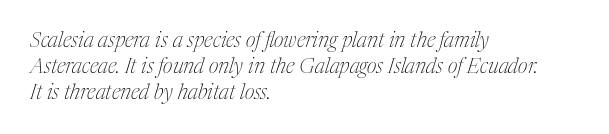
Q: Is the text bold? A: No.
Q: Is the text italic (slanted)? A: Yes, it leans right by about 17 degrees.
Q: Is the text underlined? A: No.
Q: How is the paragraph aligned? A: Left-aligned.
Q: Is the spacing between letters normal or unusually wide? A: Normal.
